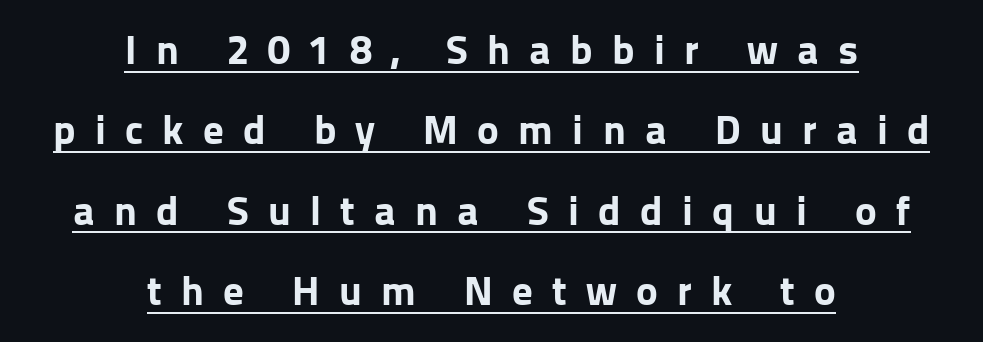
Q: Is the text bold? A: Yes.
Q: Is the text italic (slanted)? A: No, it is upright.
Q: Is the typeface a serif or a sans-serif typeface? A: Sans-serif.
Q: Is the text underlined? A: Yes.
Q: How is the paragraph aligned? A: Centered.
Q: Is the spacing between letters normal or unusually wide? A: Unusually wide.
Q: Is the spacing between lines tight, normal or loose? A: Loose.
Q: Width (condensed, normal, or wide)? A: Normal.
Q: Stroke contrast? A: Low.
Q: x-height? A: Medium.
Q: Monospaced? A: No.
